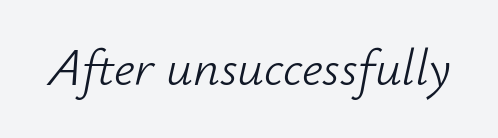
Q: Is the text bold? A: No.
Q: Is the text italic (slanted)? A: Yes, it leans right by about 12 degrees.
Q: Is the text underlined? A: No.
Q: Is the spacing between letters normal or unusually wide? A: Normal.
Q: Width (condensed, normal, or wide)? A: Normal.
Q: Stroke contrast? A: Low.
Q: x-height? A: Small.
Q: Monospaced? A: No.
